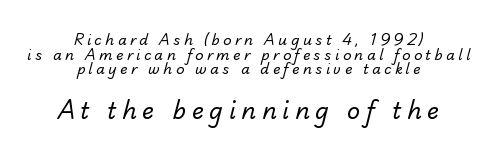
Q: Is the text bold? A: No.
Q: Is the text underlined? A: No.
Q: How is the paragraph aligned? A: Centered.
Q: Is the spacing between letters normal or unusually wide? A: Unusually wide.
Q: Is the spacing between lines tight, normal or loose? A: Tight.
Q: Which block of text is set in a larger size, the first (top) or the second (bottom)? A: The second (bottom) one.
